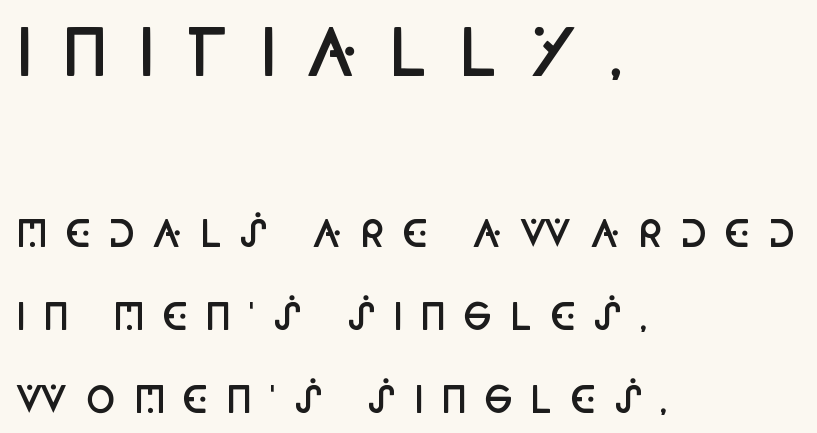
The image shows 63 px semibold, condensed sans-serif type, upright; set left-aligned, loose line spacing (2.31x), unusually wide letter spacing (+0.46 em), not underlined; the first (top) block is 1.75x larger; low stroke contrast and a large x-height.
